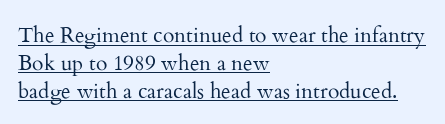
{"italic": "no", "bold": "no", "underline": "yes", "align": "left", "line_spacing": "normal", "line_spacing_ratio": 1.33, "letter_spacing": "normal", "letter_spacing_em": 0.0, "glyph_px": 21}
